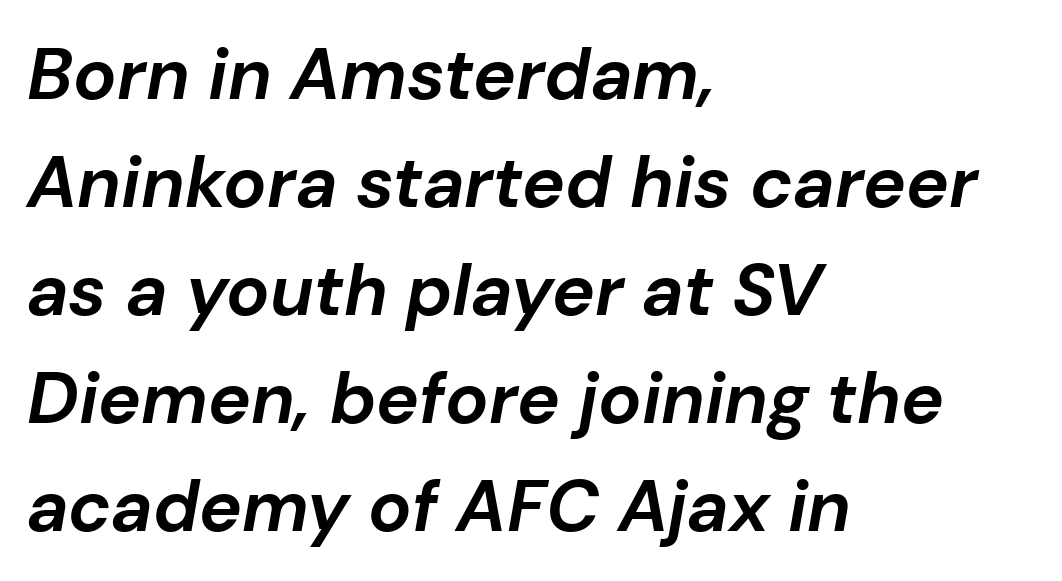
When letters slant like this, we call the style italic. Is the block centered? No — it sits flush against the left margin. Plenty of ink on the page — the face is bold. Decoration check: the copy has no underline. Words appear dense and cohesive because spacing is normal.
